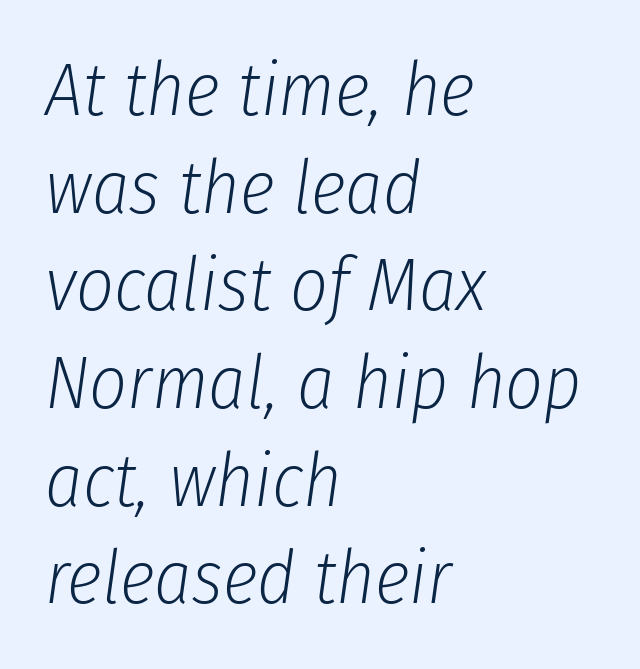
The image shows 74 px light, condensed type, italic (leaning right); set left-aligned, normal line spacing (1.32x), normal letter spacing, not underlined; low stroke contrast and a medium x-height.
